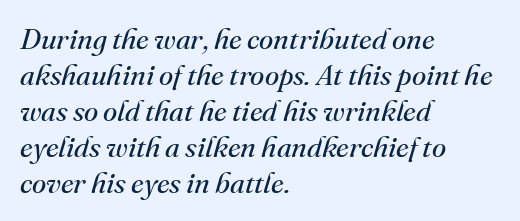
The image shows 29 px regular-weight serif type, italic (leaning right); set left-aligned, line spacing 1.24x, normal letter spacing, not underlined; medium stroke contrast and a small x-height.
